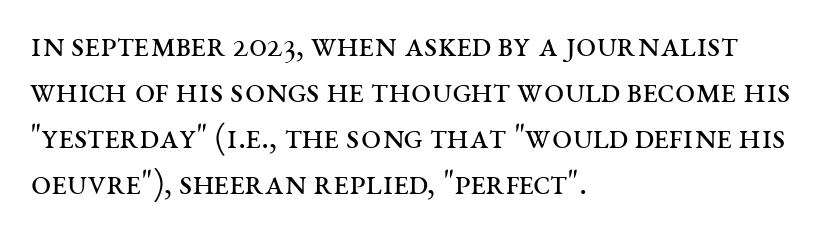
Quick note: not italic, upright. Compared with a typical body face, this is equally light or lighter still. Teacher's note: observe the even left margin — that is flush-left alignment. Spacing verdict: proportional, widths tailored to each character. Letter spacing: default.
